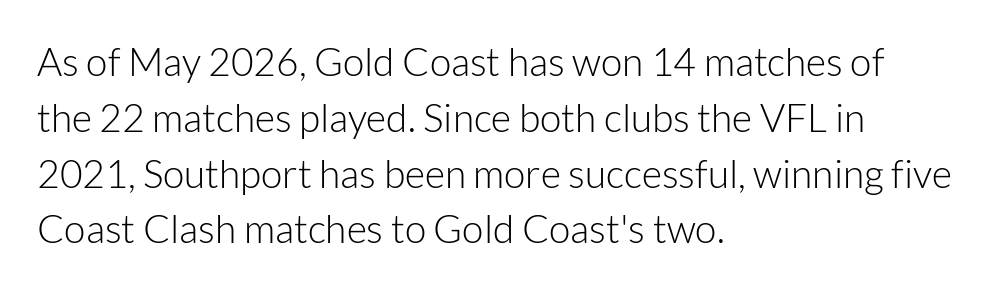
{"serif": "no", "italic": "no", "bold": "no", "weight": "light", "width": "normal", "stroke_contrast": "low", "x_height": "medium", "monospaced": "no", "underline": "no", "align": "left", "line_spacing": "normal", "line_spacing_ratio": 1.43, "letter_spacing": "normal", "letter_spacing_em": 0.0, "glyph_px": 39}
